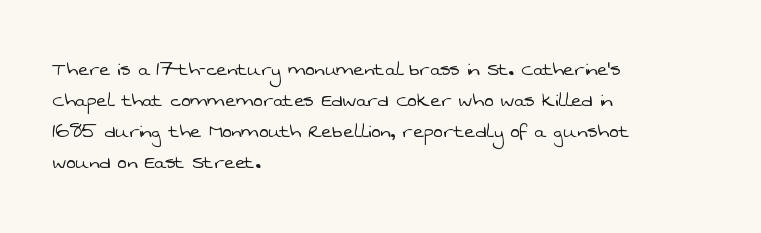
Q: Is the text bold? A: No.
Q: Is the text underlined? A: No.
Q: How is the paragraph aligned? A: Left-aligned.
Q: Is the spacing between letters normal or unusually wide? A: Normal.
Q: Is the spacing between lines tight, normal or loose? A: Normal.
